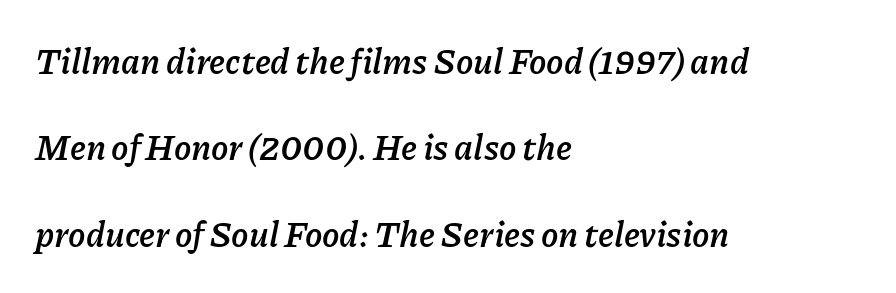
Does the lettering tilt? It does — this is italic. Set as a true bold cut, around the 700 mark. These lines are rendered in a variable-pitch font. Leading: increased. This rendering leaves character spacing at its baseline value. The area under the type is left untouched.
